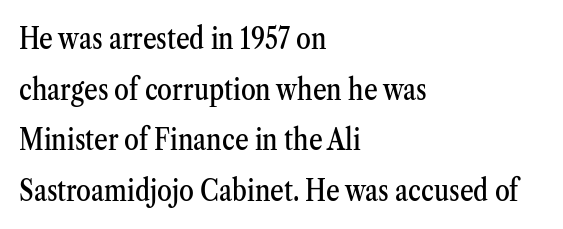
Here the glyphs are tracked normally, forming tight word shapes. Does the copy run flush right? No — it runs flush left. Typographically, this falls in the serif category. Letters rest on an invisible, unmarked baseline.
